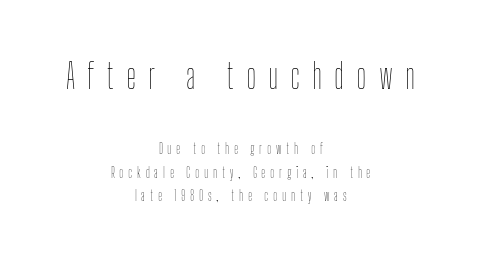
{"italic": "no", "bold": "no", "weight": "thin", "width": "condensed", "stroke_contrast": "low", "x_height": "medium", "monospaced": "no", "underline": "no", "align": "center", "line_spacing": "normal", "line_spacing_ratio": 1.67, "letter_spacing": "wide", "letter_spacing_em": 0.34, "larger_block": "first", "size_ratio": 2.5, "glyph_px": 35}
